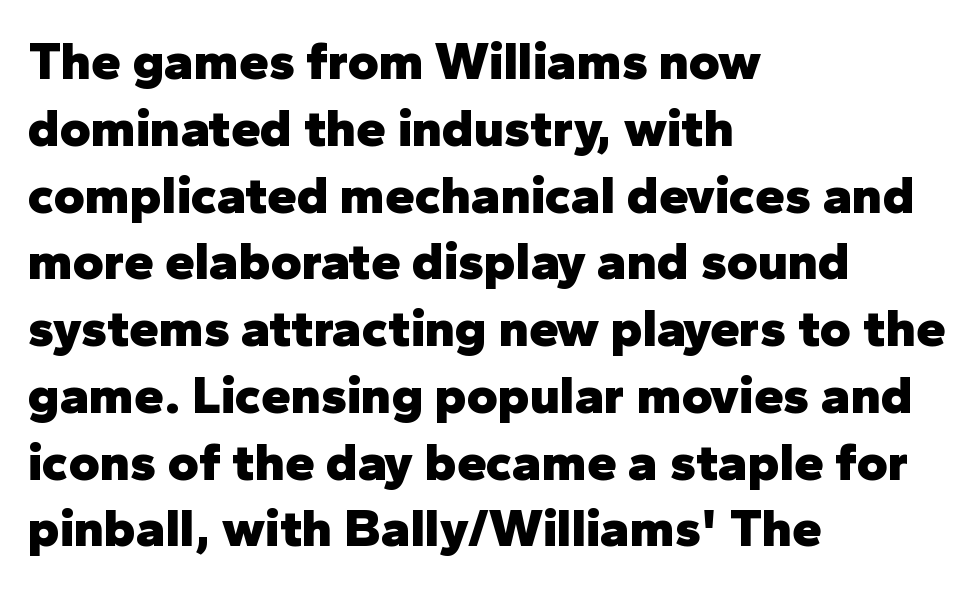
Successive baselines arrive at the customary interval. These lines keep a tight, regular rhythm from letter to letter. Visually the block forms a straight wall on the left and a jagged coastline on the right. Italic? Not at all — the glyphs are vertical. Serifs: no, the terminals of the letterforms are clean.
